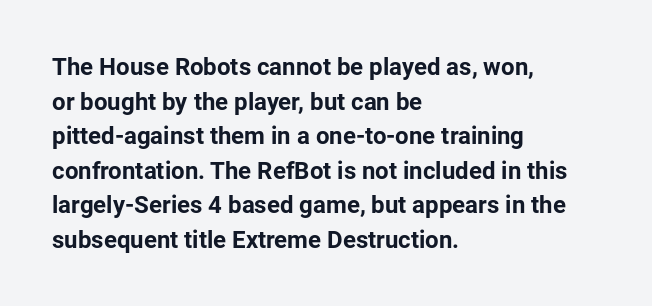
The image shows 24 px bold type, upright; set left-aligned, normal line spacing (1.44x), normal letter spacing, not underlined.
